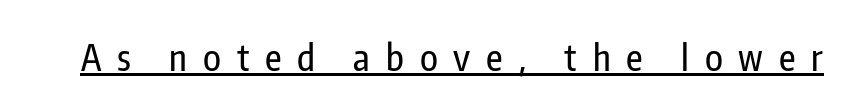
{"serif": "no", "italic": "no", "width": "condensed", "stroke_contrast": "low", "x_height": "medium", "monospaced": "no", "underline": "yes", "letter_spacing": "wide", "letter_spacing_em": 0.44, "glyph_px": 36}
